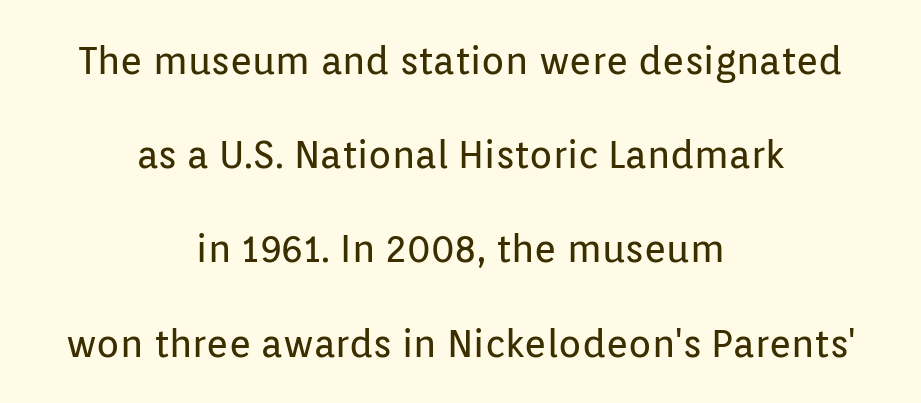
The image shows 38 px regular-weight sans-serif type, upright; set centered, loose line spacing (2.48x), normal letter spacing, not underlined; low stroke contrast and a medium x-height.
